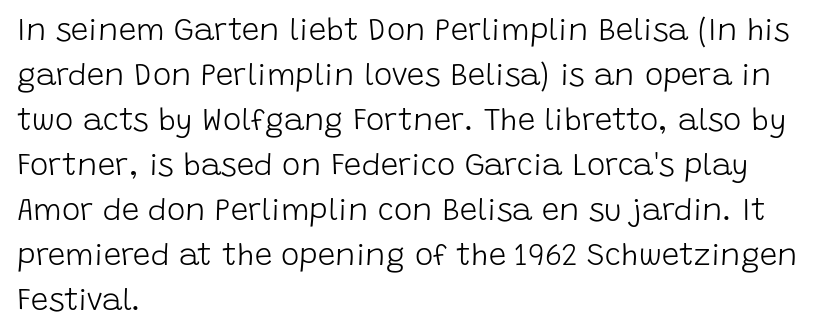
Spacing between characters is what you'd get straight out of the box. In terms of leading, this rendering sits right in the middle. Does the copy run flush right? No — it runs flush left. Stroke thickness stays within the range of a standard reading face or lighter. The passage shown is not underscored anywhere.
